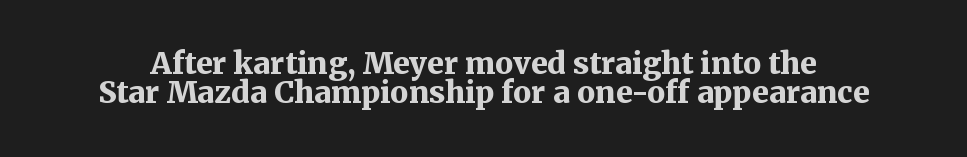
The horizontal fit of the characters is conventional and even. Unlike italic type, these characters show no tilt at all. Quick note: underline off. Font category for this specimen: serif. The typesetting leans heavy: a genuine bold. Baseline-to-baseline distance is barely more than the letter height.
